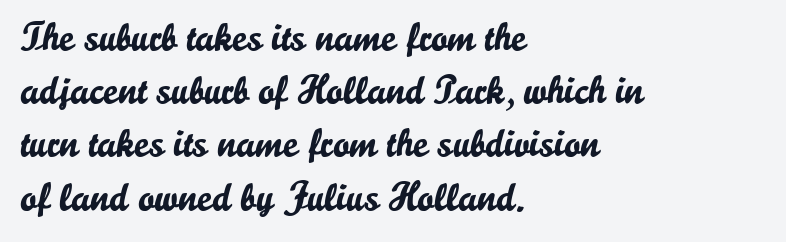
{"serif": "no", "width": "normal", "stroke_contrast": "low", "x_height": "small", "monospaced": "no", "underline": "no", "align": "left", "line_spacing": "normal", "line_spacing_ratio": 1.33, "letter_spacing": "normal", "letter_spacing_em": 0.0, "glyph_px": 40}
